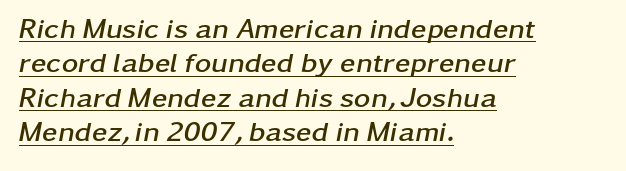
Q: Is the text bold? A: Yes.
Q: Is the text italic (slanted)? A: Yes, it leans right by about 11 degrees.
Q: Is the text underlined? A: Yes.
Q: How is the paragraph aligned? A: Left-aligned.
Q: Is the spacing between letters normal or unusually wide? A: Normal.
Q: Width (condensed, normal, or wide)? A: Wide.
Q: Stroke contrast? A: Low.
Q: x-height? A: Medium.
Q: Monospaced? A: No.
